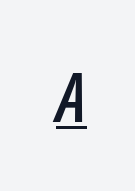
The image shows 68 px condensed type, italic (leaning right); set unusually wide letter spacing (+0.34 em), underlined; low stroke contrast and a medium x-height.
